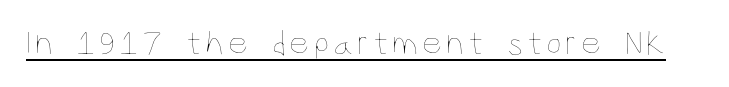
Q: Is the text bold? A: No.
Q: Is the text italic (slanted)? A: No, it is upright.
Q: Is the text underlined? A: Yes.
Q: Width (condensed, normal, or wide)? A: Condensed.
Q: Stroke contrast? A: Low.
Q: x-height? A: Large.
Q: Monospaced? A: No.
